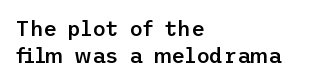
{"italic": "no", "bold": "semi", "underline": "no", "align": "left", "line_spacing": "normal", "line_spacing_ratio": 1.27, "letter_spacing": "normal", "letter_spacing_em": 0.0, "glyph_px": 21}
